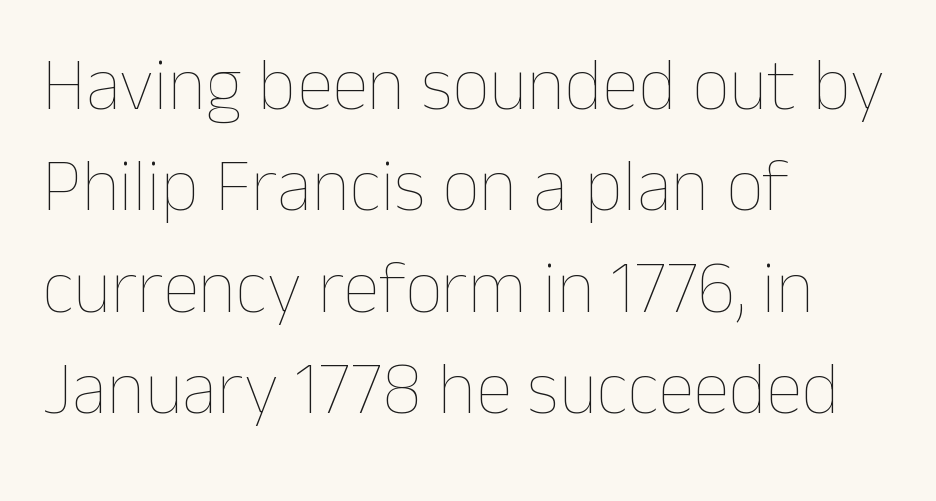
Q: Is the text bold? A: No.
Q: Is the text italic (slanted)? A: No, it is upright.
Q: Is the text underlined? A: No.
Q: How is the paragraph aligned? A: Left-aligned.
Q: Is the spacing between letters normal or unusually wide? A: Normal.
Q: Is the spacing between lines tight, normal or loose? A: Normal.
Q: Width (condensed, normal, or wide)? A: Normal.
Q: Stroke contrast? A: Low.
Q: x-height? A: Medium.
Q: Monospaced? A: No.
